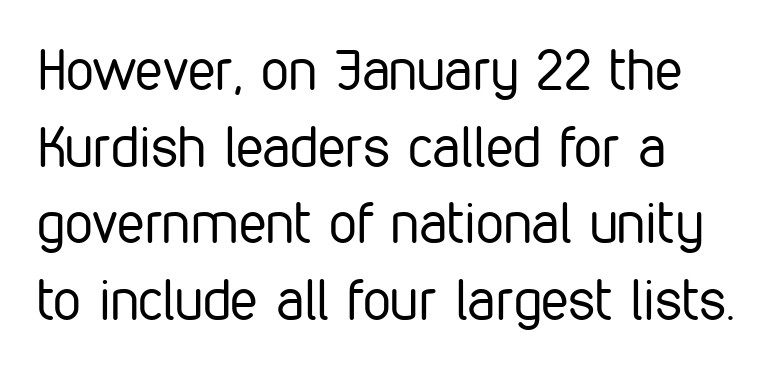
Q: Is the text bold? A: No.
Q: Is the text italic (slanted)? A: No, it is upright.
Q: Is the typeface a serif or a sans-serif typeface? A: Sans-serif.
Q: Is the text underlined? A: No.
Q: How is the paragraph aligned? A: Left-aligned.
Q: Is the spacing between letters normal or unusually wide? A: Normal.
Q: Is the spacing between lines tight, normal or loose? A: Normal.
Q: Width (condensed, normal, or wide)? A: Condensed.
Q: Stroke contrast? A: Low.
Q: x-height? A: Medium.
Q: Monospaced? A: No.
